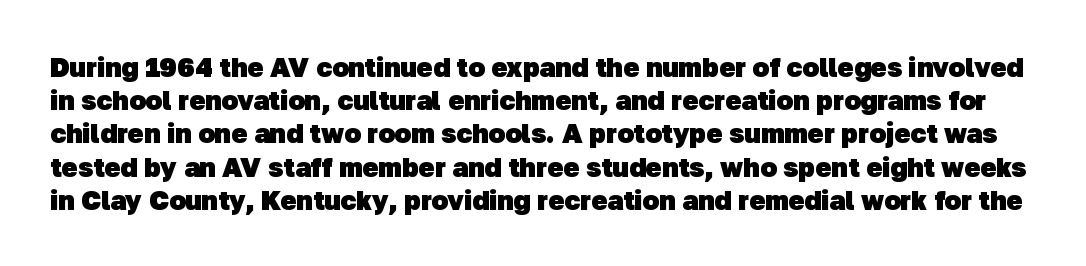
The image shows 27 px bold type; set line spacing 1.23x, normal letter spacing, not underlined.
